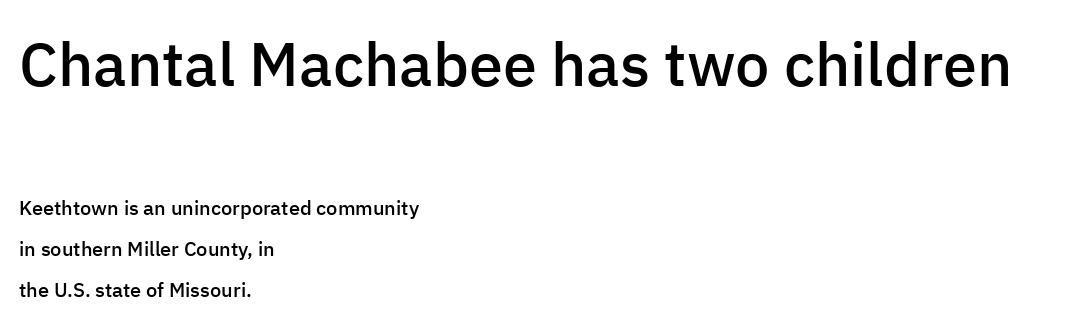
Q: Is the text bold? A: Semi-bold.
Q: Is the text italic (slanted)? A: No, it is upright.
Q: Is the typeface a serif or a sans-serif typeface? A: Sans-serif.
Q: Is the text underlined? A: No.
Q: How is the paragraph aligned? A: Left-aligned.
Q: Is the spacing between letters normal or unusually wide? A: Normal.
Q: Is the spacing between lines tight, normal or loose? A: Loose.
Q: Which block of text is set in a larger size, the first (top) or the second (bottom)? A: The first (top) one.
Q: Width (condensed, normal, or wide)? A: Normal.
Q: Stroke contrast? A: Low.
Q: x-height? A: Medium.
Q: Monospaced? A: No.
